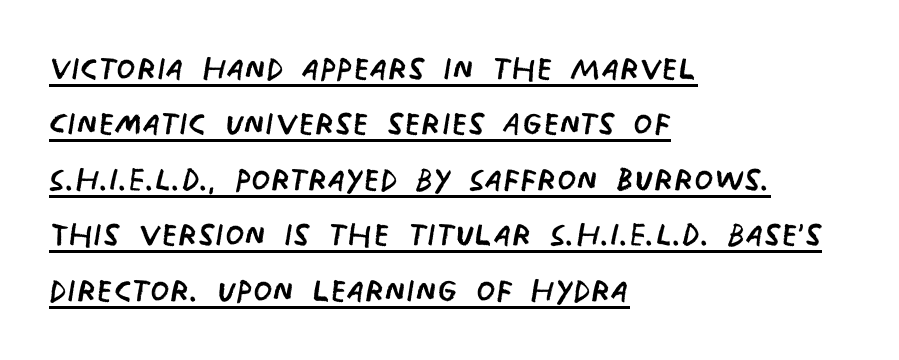
The image shows 44 px regular-weight, condensed sans-serif type; set left-aligned, normal line spacing (1.26x), normal letter spacing, underlined; low stroke contrast and a large x-height.
